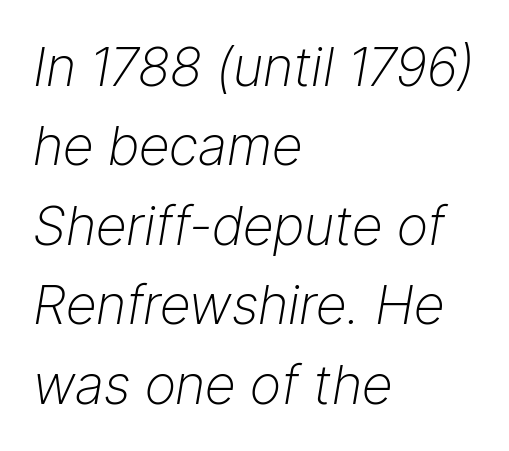
The specimen omits any rule beneath the text block's lines. There's an unmistakable incline to the writing here. Think of a printed novel: that variable character pitch is what you see here. Teacher's note: observe the even left margin — that is flush-left alignment. Tracking value appears to be zero — textbook default spacing.
